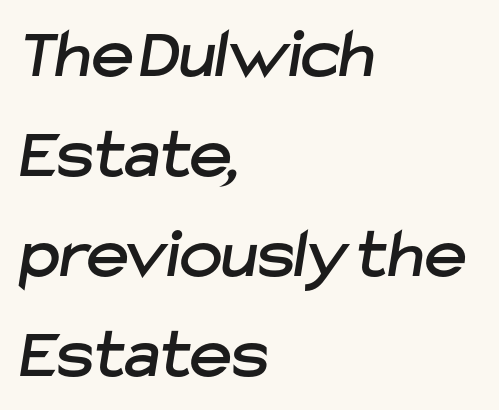
Whoever set this chose a conventional vertical rhythm. Characters follow at the spacing the type designer built in. A typesetter would call this proportional, since set widths differ per character. Unlike a traditional serif, this face leaves its strokes unadorned. Alignment: flush left.
